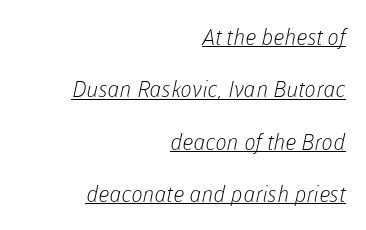
What stands out about the letter spacing? Nothing — it is the standard amount. Students, observe the line beneath the letters — that is underlining. Where is the straight margin? On the right. Stroke thickness stays within the range of a standard reading face or lighter. Horizontal bands of white between lines are thick stripes.
